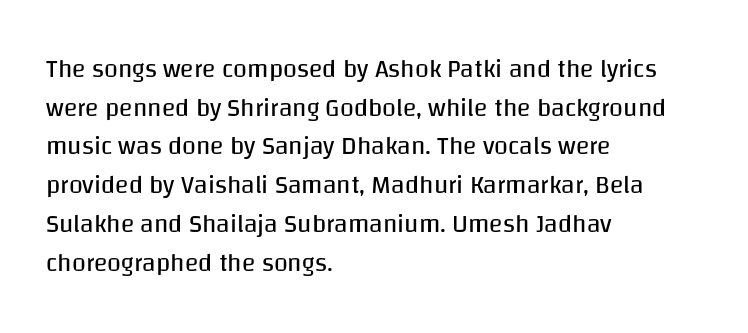
Notice how descenders clear the ascenders below comfortably — that's standard leading. Posture: vertical. Letter spacing: default. This rendering uses left alignment, leaving the right contour irregular.
